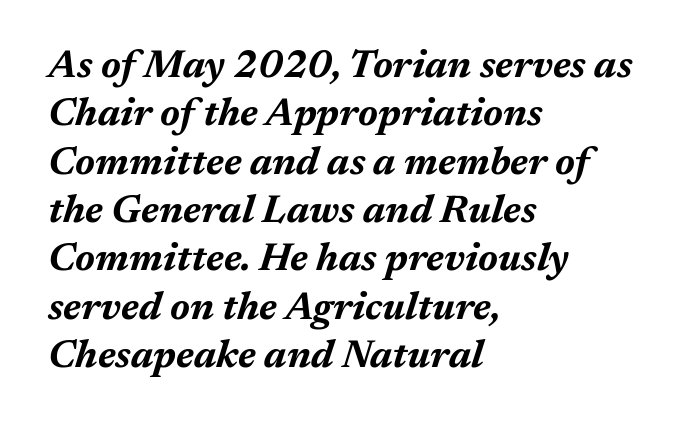
{"italic": "yes", "lean": "right", "slant_degrees": 17, "bold": "yes", "weight": "bold", "width": "normal", "stroke_contrast": "medium", "x_height": "medium", "monospaced": "no", "underline": "no", "align": "left", "line_spacing_ratio": 1.24, "letter_spacing": "normal", "letter_spacing_em": 0.0, "glyph_px": 39}
